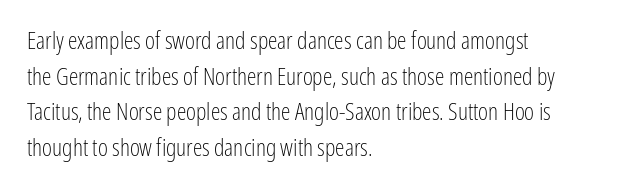
The image shows 24 px text type, upright; set left-aligned, normal line spacing (1.48x), normal letter spacing, not underlined.
